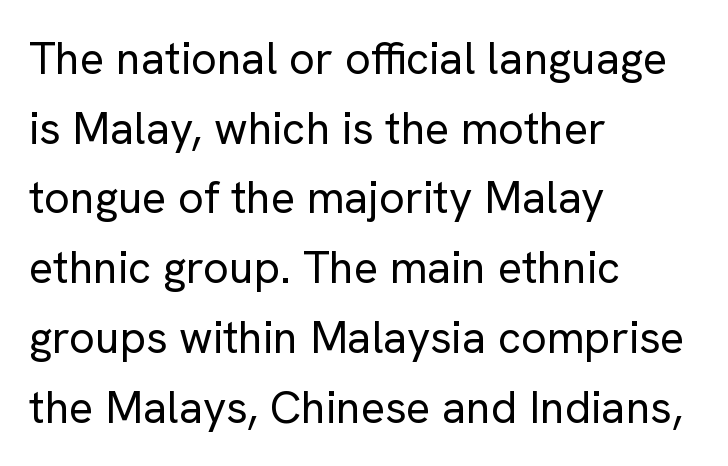
Proportional: the letters do not fall into vertical columns. The letters stand straight up with perfectly vertical stems. These lines sit exactly where default settings would place them. Decoration check: the copy has no underline. Vertical stems look standard width or narrower in stroke.
